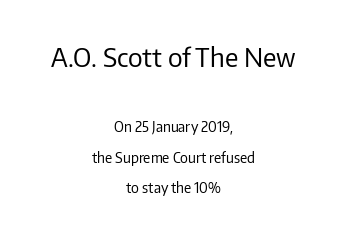
Q: Is the text bold? A: No.
Q: Is the text italic (slanted)? A: No, it is upright.
Q: Is the text underlined? A: No.
Q: How is the paragraph aligned? A: Centered.
Q: Is the spacing between letters normal or unusually wide? A: Normal.
Q: Is the spacing between lines tight, normal or loose? A: Loose.
Q: Which block of text is set in a larger size, the first (top) or the second (bottom)? A: The first (top) one.
